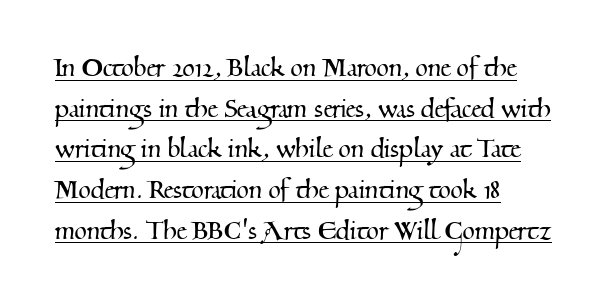
Proportional: the letters do not fall into vertical columns. Does the copy run flush right? No — it runs flush left. Reading down the column, the eye jumps a familiar distance to each next line. Glyph-to-glyph distance matches everyday printed text. The specimen includes a rule beneath the text block's lines. Look at the bottom of the vertical strokes: they flare into serifs here.
